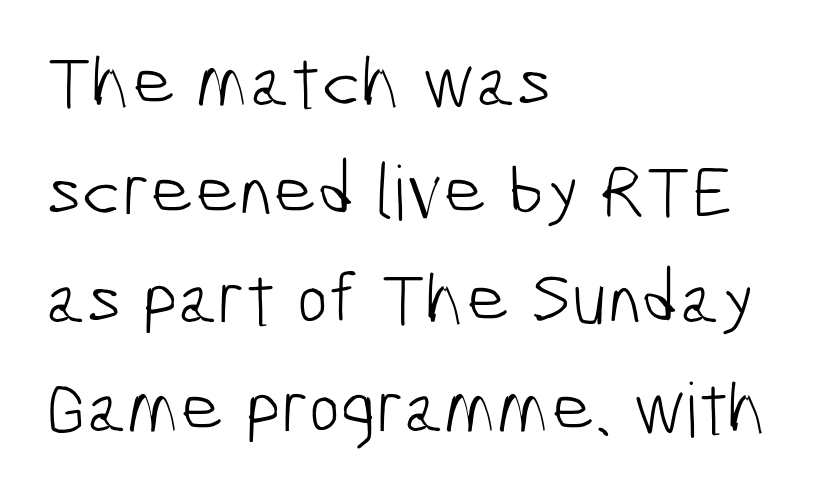
Q: Is the text bold? A: No.
Q: Is the typeface a serif or a sans-serif typeface? A: Sans-serif.
Q: Is the text underlined? A: No.
Q: How is the paragraph aligned? A: Left-aligned.
Q: Is the spacing between letters normal or unusually wide? A: Normal.
Q: Is the spacing between lines tight, normal or loose? A: Normal.
Q: Width (condensed, normal, or wide)? A: Condensed.
Q: Stroke contrast? A: Low.
Q: x-height? A: Medium.
Q: Monospaced? A: No.
